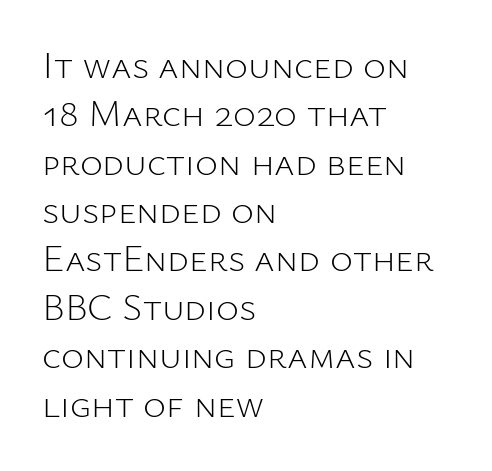
{"serif": "no", "italic": "no", "bold": "no", "weight": "light", "width": "normal", "stroke_contrast": "low", "x_height": "medium", "monospaced": "no", "underline": "no", "align": "left", "line_spacing_ratio": 1.24, "letter_spacing": "normal", "letter_spacing_em": 0.0, "glyph_px": 39}
